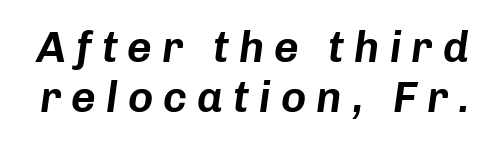
The space directly below the letters is spotless. Varying glyph widths throughout — classic text-font behaviour. This rendering widens character spacing well past its baseline value. Slanted lettering throughout.
